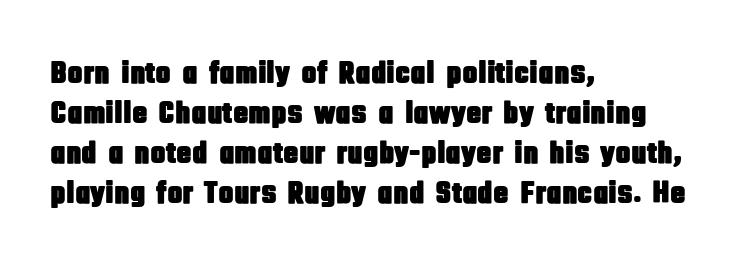
Compared with typical body copy, the letter spacing here is the same. The setting favours the left margin, as ordinary paragraphs usually do. Notice how descenders clear the ascenders below comfortably — that's standard leading. The lettering stays uniformly vertical, giving the passage a roman look. Has an underline been added? It has not. The glyphs in this specimen are sans serif.
